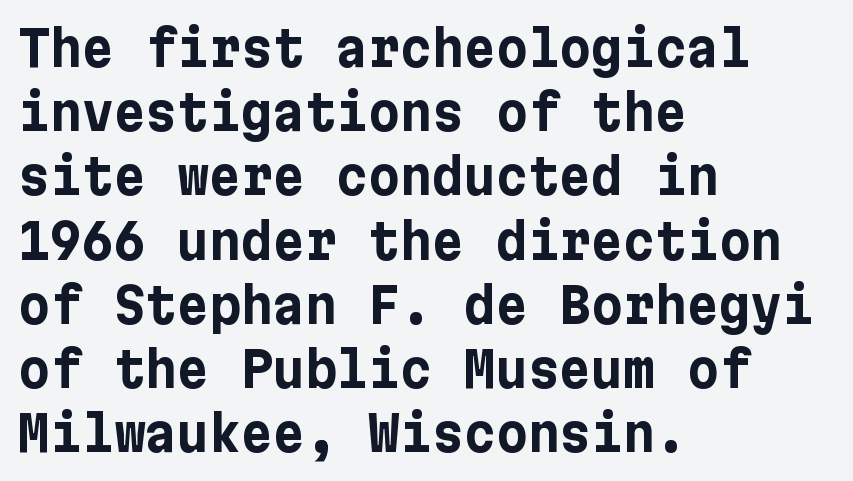
Posture: vertical. Bold? Absolutely — the strokes are thick and heavy. The letters carry no serifs — their stems end cleanly without finishing strokes. The area under the type is left untouched. A typesetter would call this leading conventional body-copy spacing.
